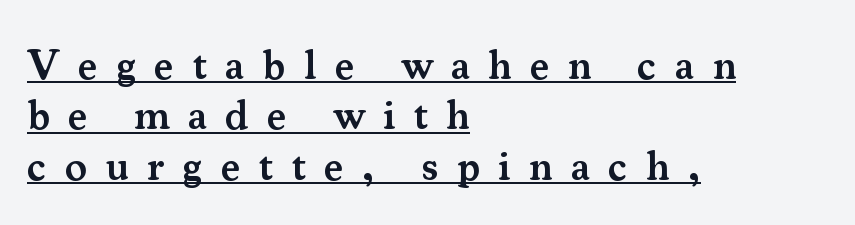
The image shows 41 px semibold serif type, upright; set left-aligned, line spacing 1.23x, unusually wide letter spacing (+0.45 em), underlined; medium stroke contrast and a small x-height.
